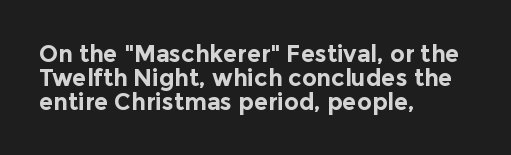
The image shows 23 px bold type, upright; set left-aligned, tight line spacing (1.04x), normal letter spacing, not underlined.
